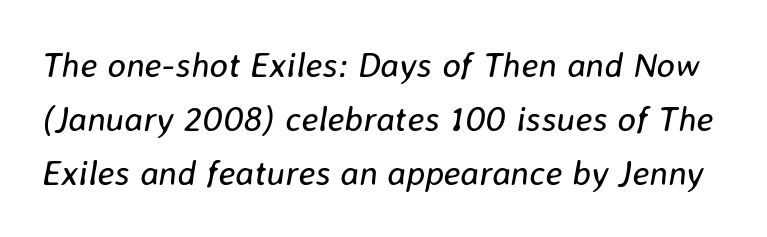
{"italic": "yes", "lean": "right", "slant_degrees": 8, "bold": "no", "weight": "regular", "width": "normal", "stroke_contrast": "low", "x_height": "medium", "monospaced": "no", "underline": "no", "line_spacing": "normal", "line_spacing_ratio": 1.55, "letter_spacing": "normal", "letter_spacing_em": 0.0, "glyph_px": 35}
